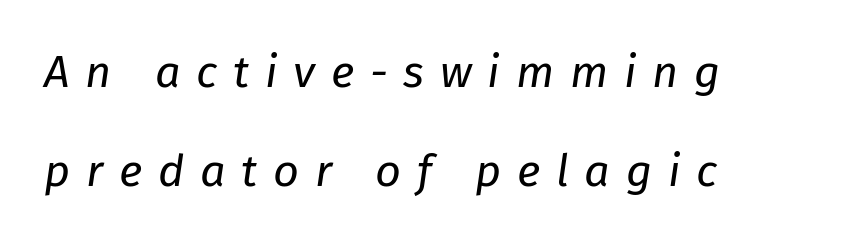
The image shows 45 px regular-weight type, italic (leaning right); set left-aligned, loose line spacing (2.21x), unusually wide letter spacing (+0.35 em), not underlined; low stroke contrast and a medium x-height.
